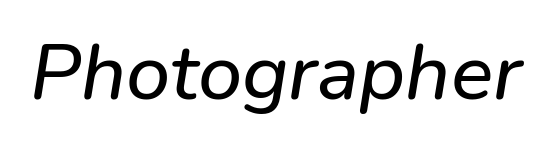
{"italic": "yes", "lean": "right", "slant_degrees": 9, "width": "normal", "stroke_contrast": "low", "x_height": "medium", "monospaced": "no", "underline": "no", "letter_spacing": "normal", "letter_spacing_em": 0.0, "glyph_px": 79}
